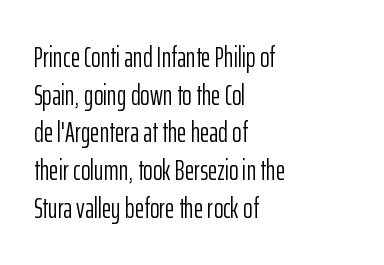
Descender tails drop into unmarked territory. This sample has the flowing, uneven cadence of proportional lettering. Upright lettering throughout. What's the leading like? Ordinary, nothing unusual. Standard letterfit; no display-style spreading of the glyphs. To sum up the face: it is a sans, with no serifs.
